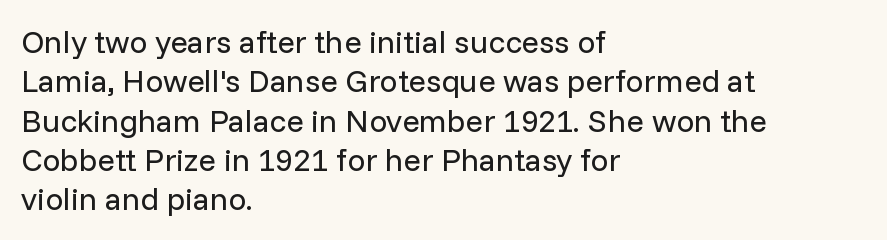
The image shows 32 px regular-weight sans-serif type, upright; set left-aligned, line spacing 1.23x, normal letter spacing, not underlined; low stroke contrast and a medium x-height.
